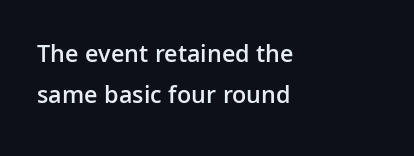
Whoever set this chose a conventional vertical rhythm. A semibold gives these letters moderate extra thickness, short of bold. The setting favours the left margin, as ordinary paragraphs usually do. Caption: standard tracking, unaltered. Nope, not italic — everything's standing straight.
